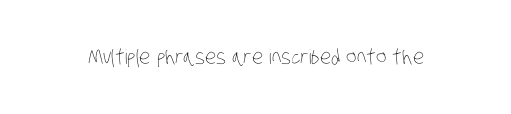
Think standard paragraph weight, or any step lighter than that. Spacing between characters is what you'd get straight out of the box. The space directly below the letters is spotless.
